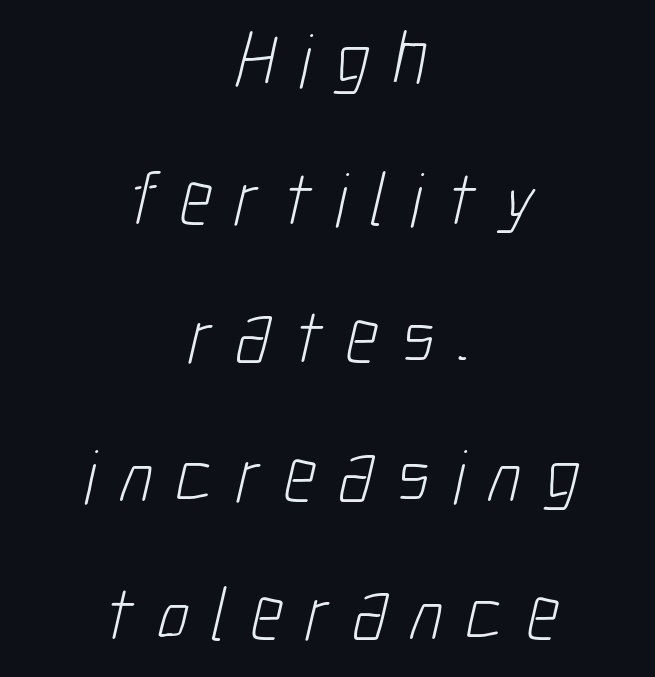
The image shows 77 px light, condensed sans-serif type; set centered, line spacing 1.8x, unusually wide letter spacing (+0.3 em), not underlined; low stroke contrast and a medium x-height.
